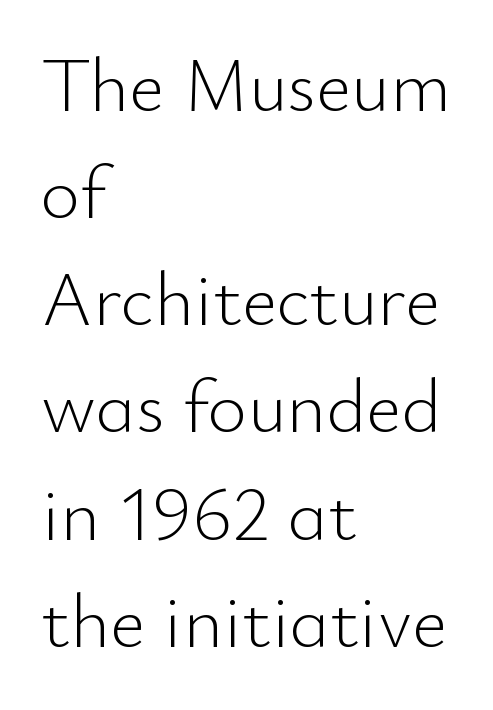
Each word holds together tightly as a unit, with standard inter-letter gaps. One glance says typical: line gaps are just what's usual. The face looks like a standard text weight, possibly lighter. The zone under the glyphs is completely vacant. Notice how the passage keeps a crisp vertical edge on the left only. The face used here is proportionally spaced, like ordinary book or web type.
